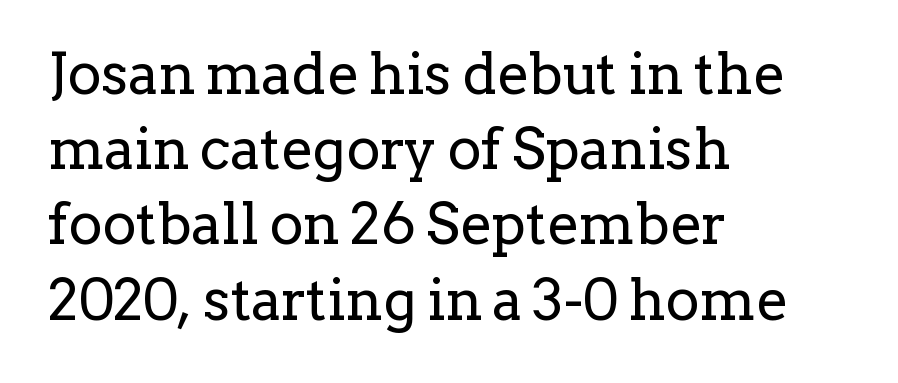
{"serif": "yes", "italic": "no", "bold": "no", "weight": "regular", "width": "normal", "stroke_contrast": "low", "x_height": "medium", "monospaced": "no", "underline": "no", "align": "left", "line_spacing": "normal", "line_spacing_ratio": 1.32, "letter_spacing": "normal", "letter_spacing_em": 0.0, "glyph_px": 57}
